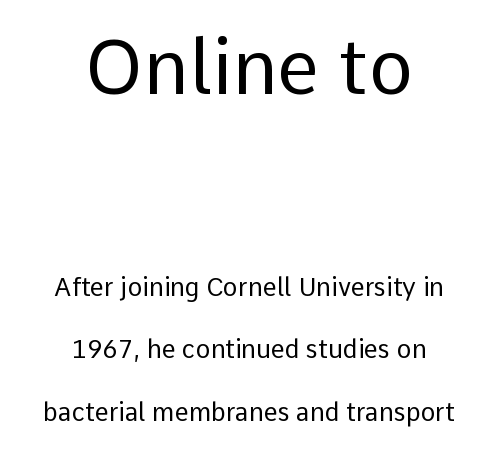
Spacing verdict: proportional, widths tailored to each character. The font family rendered here belongs to the sans-serif group. The cut favours lightness, reaching ordinary text weight at its darkest. The setting favours the middle, as headings and verse often do. Each row of text sits above clean, open space.
